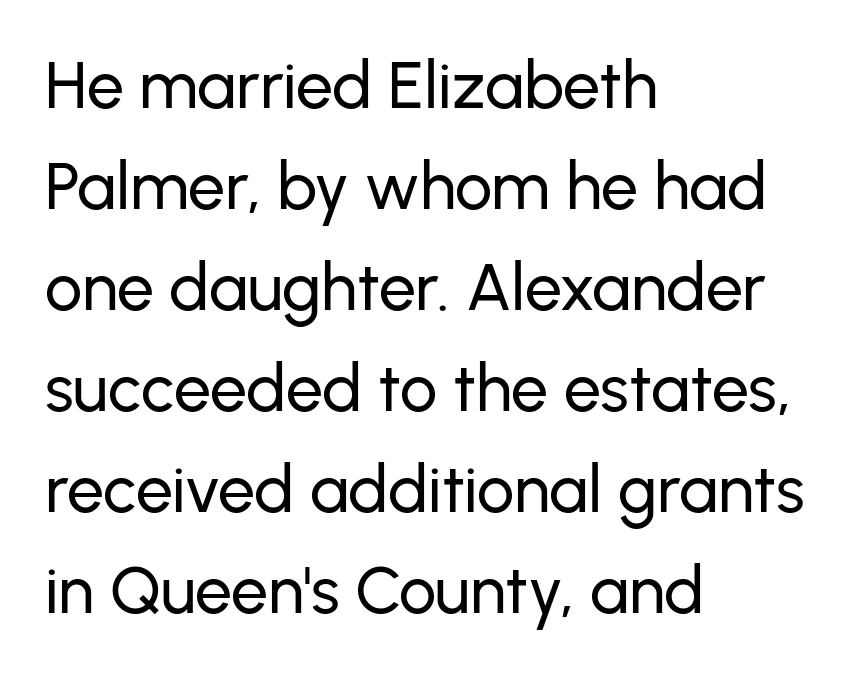
Q: Is the text italic (slanted)? A: No, it is upright.
Q: Is the typeface a serif or a sans-serif typeface? A: Sans-serif.
Q: Is the text underlined? A: No.
Q: How is the paragraph aligned? A: Left-aligned.
Q: Is the spacing between letters normal or unusually wide? A: Normal.
Q: Is the spacing between lines tight, normal or loose? A: Normal.
Q: Width (condensed, normal, or wide)? A: Normal.
Q: Stroke contrast? A: Low.
Q: x-height? A: Medium.
Q: Monospaced? A: No.
